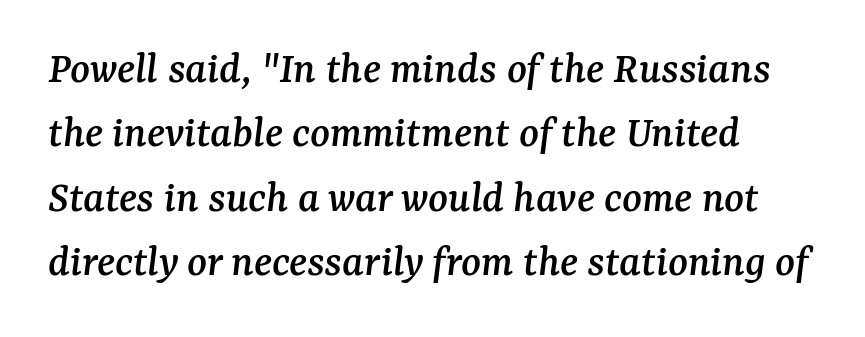
The image shows 46 px serif type, italic (leaning right); set left-aligned, normal line spacing (1.4x), normal letter spacing, not underlined; medium stroke contrast and a medium x-height.
